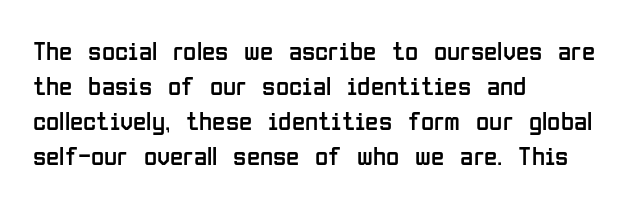
{"italic": "no", "bold": "no", "underline": "no", "align": "left", "line_spacing": "normal", "line_spacing_ratio": 1.3, "letter_spacing": "normal", "letter_spacing_em": 0.0, "glyph_px": 27}
